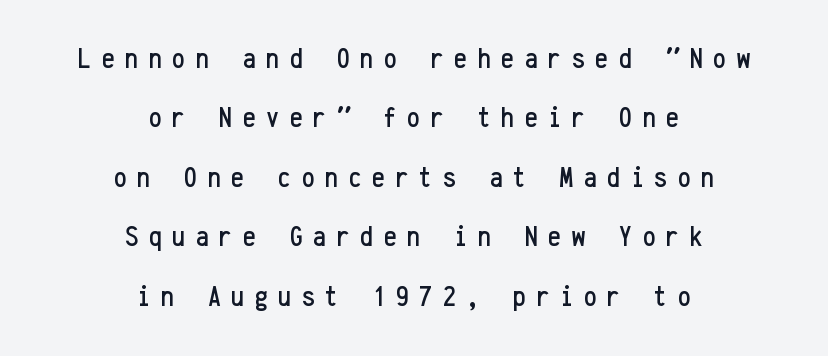
Q: Is the text italic (slanted)? A: No, it is upright.
Q: Is the typeface a serif or a sans-serif typeface? A: Sans-serif.
Q: Is the text underlined? A: No.
Q: How is the paragraph aligned? A: Centered.
Q: Is the spacing between letters normal or unusually wide? A: Unusually wide.
Q: Is the spacing between lines tight, normal or loose? A: Loose.
Q: Width (condensed, normal, or wide)? A: Condensed.
Q: Stroke contrast? A: Low.
Q: x-height? A: Medium.
Q: Monospaced? A: Yes.
